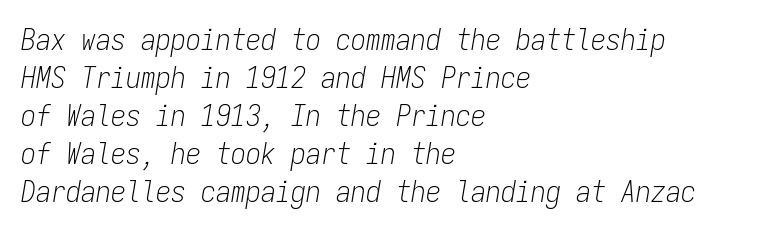
Q: Is the text bold? A: No.
Q: Is the text italic (slanted)? A: Yes, it leans right by about 9 degrees.
Q: Is the text underlined? A: No.
Q: How is the paragraph aligned? A: Left-aligned.
Q: Is the spacing between letters normal or unusually wide? A: Normal.
Q: Is the spacing between lines tight, normal or loose? A: Normal.
Q: Width (condensed, normal, or wide)? A: Condensed.
Q: Stroke contrast? A: Low.
Q: x-height? A: Medium.
Q: Monospaced? A: Yes.
